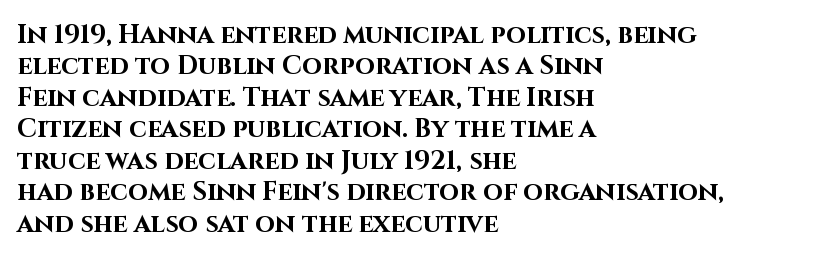
Q: Is the text bold? A: Yes.
Q: Is the text italic (slanted)? A: No, it is upright.
Q: Is the text underlined? A: No.
Q: How is the paragraph aligned? A: Left-aligned.
Q: Is the spacing between letters normal or unusually wide? A: Normal.
